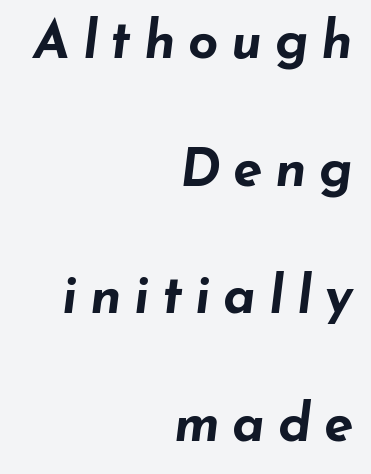
Honestly, the letter spacing is so wide it's the main thing you notice. Each new line begins a long way beneath the previous one. Check the space under the baseline: it is left empty. Set as a true bold cut, around the 700 mark. Characters are canted at an angle relative to the baseline's perpendicular. The passage is arranged like a letterhead date or caption credit — flush right.
